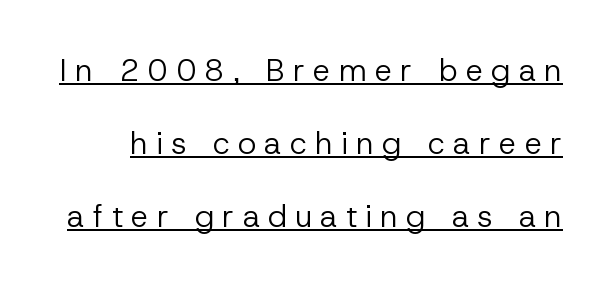
The image shows 31 px regular-weight sans-serif type, upright; set loose line spacing (2.35x), unusually wide letter spacing (+0.27 em), underlined; low stroke contrast and a medium x-height.
